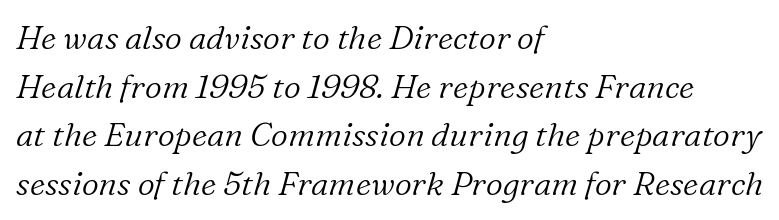
Q: Is the text bold? A: No.
Q: Is the text italic (slanted)? A: Yes, it leans right by about 16 degrees.
Q: Is the typeface a serif or a sans-serif typeface? A: Serif.
Q: Is the text underlined? A: No.
Q: How is the paragraph aligned? A: Left-aligned.
Q: Is the spacing between letters normal or unusually wide? A: Normal.
Q: Is the spacing between lines tight, normal or loose? A: Normal.
Q: Width (condensed, normal, or wide)? A: Normal.
Q: Stroke contrast? A: Low.
Q: x-height? A: Medium.
Q: Monospaced? A: No.
